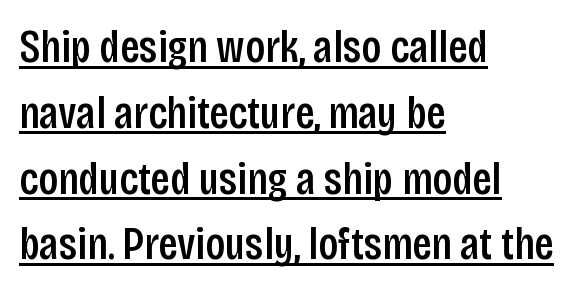
This is roman type, the default non-slanted kind. Does the copy run flush right? No — it runs flush left. Underline: present. Does extra space separate the letters? No, they use regular spacing.
